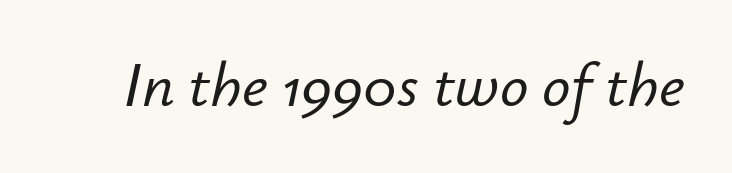
The image shows 63 px text type, italic (leaning right); set normal letter spacing, not underlined; low stroke contrast and a small x-height.
